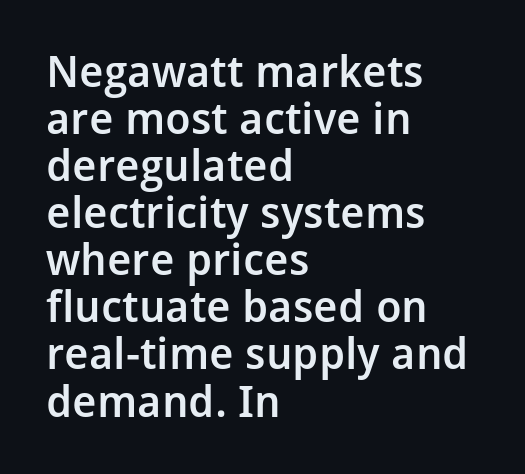
The image shows 44 px semibold sans-serif type, upright; set left-aligned, tight line spacing (1.07x), normal letter spacing, not underlined; low stroke contrast and a medium x-height.
